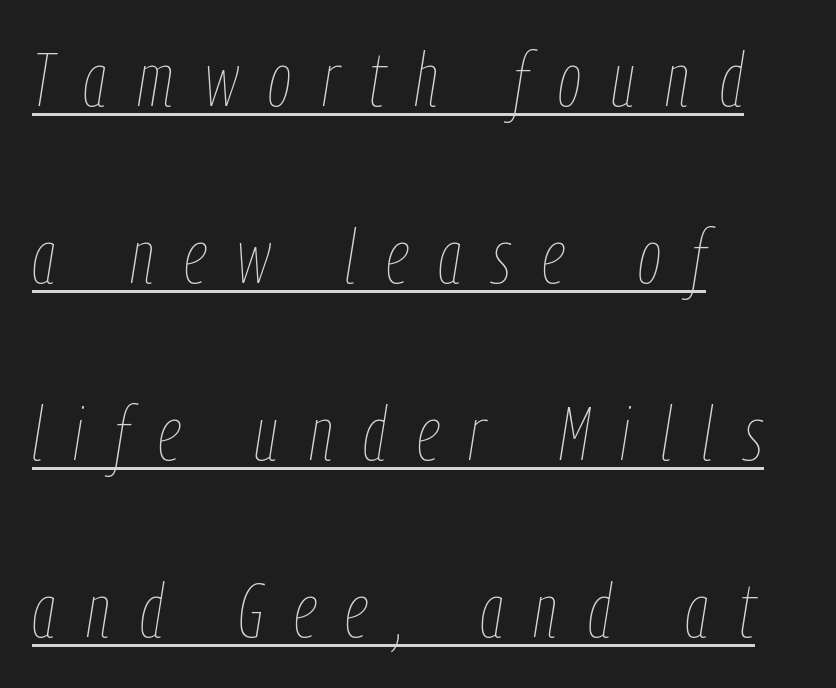
Underline: present. Notice how the passage keeps a crisp vertical edge on the left only. Is this a heavy cut? Hardly; it is regular or lighter. Think of a printed novel: that variable character pitch is what you see here. Students, observe: this is what heavily led, spacious text looks like.
